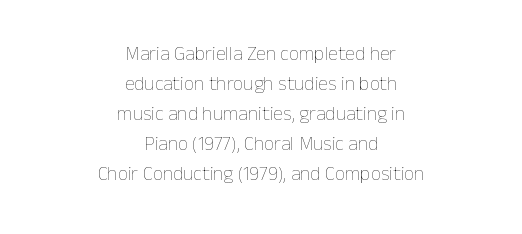
The image shows 20 px text type, upright; set centered, normal line spacing (1.5x), normal letter spacing, not underlined.
